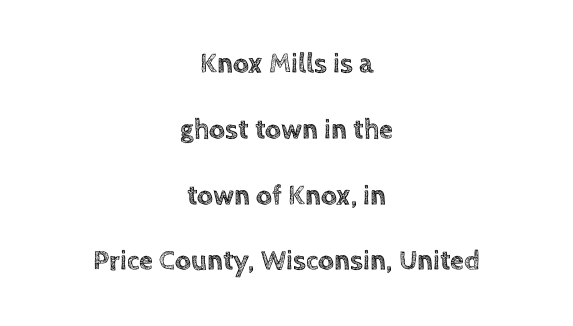
The image shows 28 px text type, upright; set centered, loose line spacing (2.35x), normal letter spacing, not underlined; a large x-height.
